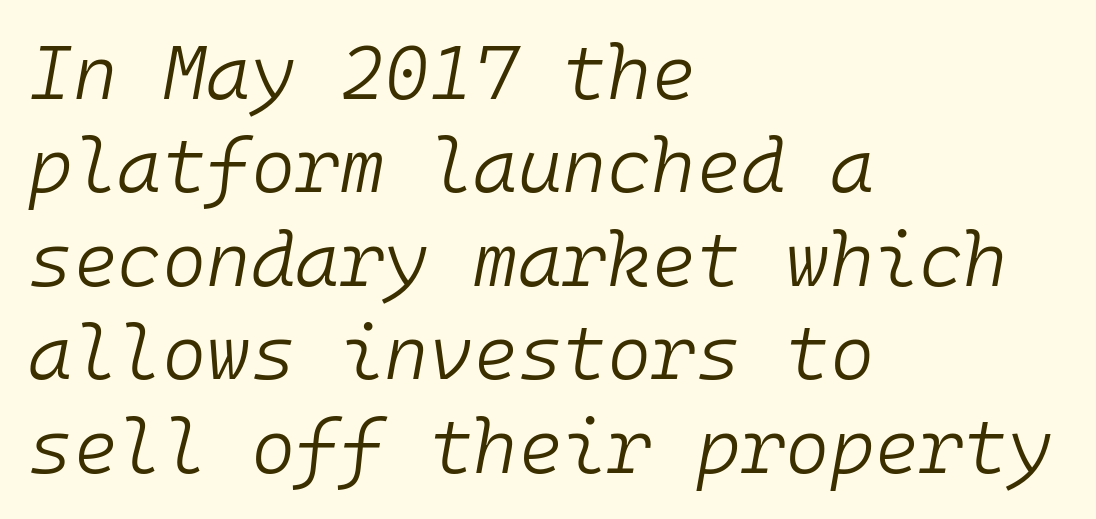
Q: Is the text bold? A: No.
Q: Is the text italic (slanted)? A: Yes, it leans right by about 10 degrees.
Q: Is the text underlined? A: No.
Q: How is the paragraph aligned? A: Left-aligned.
Q: Is the spacing between letters normal or unusually wide? A: Normal.
Q: Width (condensed, normal, or wide)? A: Normal.
Q: Stroke contrast? A: Low.
Q: x-height? A: Medium.
Q: Monospaced? A: Yes.
